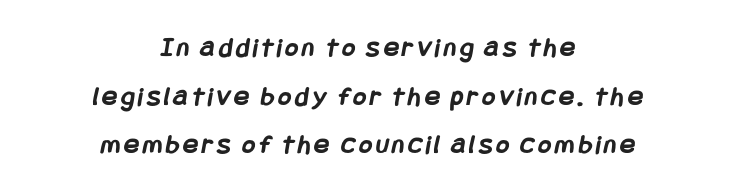
The image shows 28 px semibold, condensed sans-serif type; set centered, line spacing 1.74x, not underlined; low stroke contrast and a large x-height.
